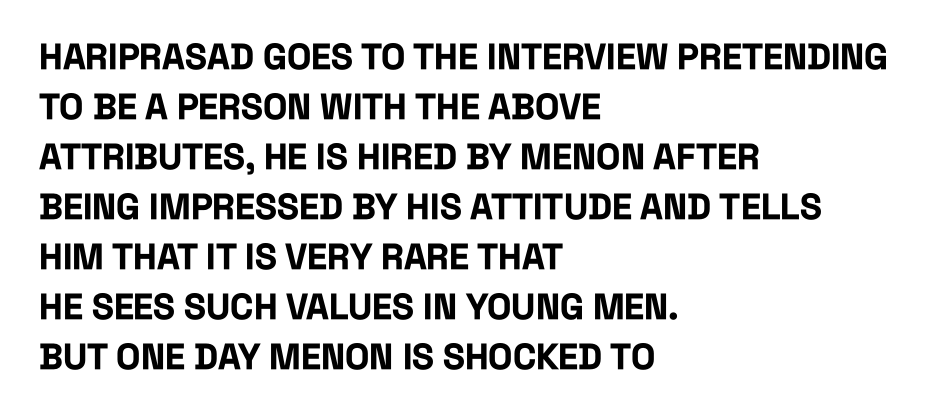
{"serif": "no", "italic": "no", "bold": "yes", "weight": "bold", "width": "condensed", "stroke_contrast": "low", "x_height": "large", "monospaced": "no", "underline": "no", "align": "left", "line_spacing": "normal", "line_spacing_ratio": 1.39, "letter_spacing": "normal", "letter_spacing_em": 0.0, "glyph_px": 36}
